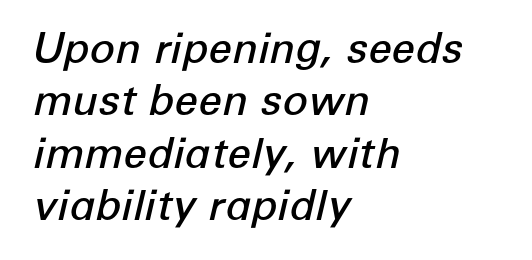
Q: Is the text bold? A: Semi-bold.
Q: Is the text italic (slanted)? A: Yes, it leans right by about 12 degrees.
Q: Is the text underlined? A: No.
Q: How is the paragraph aligned? A: Left-aligned.
Q: Is the spacing between letters normal or unusually wide? A: Normal.
Q: Is the spacing between lines tight, normal or loose? A: Normal.
Q: Width (condensed, normal, or wide)? A: Normal.
Q: Stroke contrast? A: Low.
Q: x-height? A: Medium.
Q: Monospaced? A: No.
